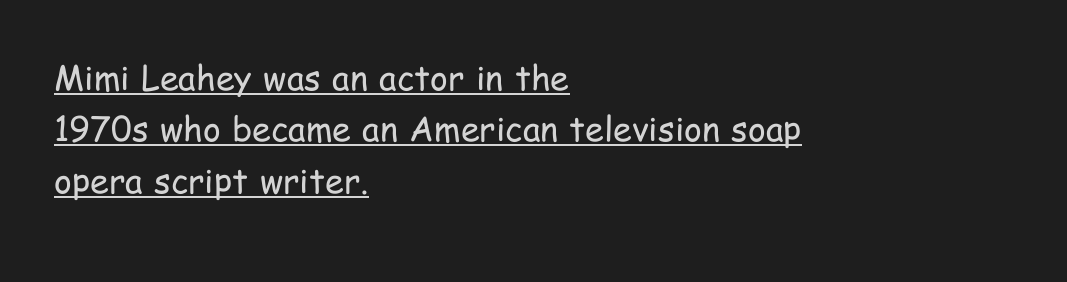
Leading matches the norm, producing a regular column. You can tell it's not italic because the verticals are truly vertical. Default kerning and tracking; the words read as compact shapes. Character widths vary here, with narrow letters taking less room than wide ones.
